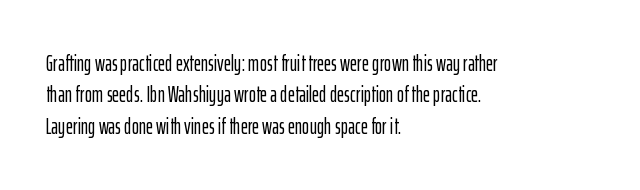
Quick note: underline off. Interline gaps are of average width in this sample. Notice how the stems are strictly vertical — no italics here. How are the letters spaced? Ordinarily, with no added tracking. The lines are quadded left.
